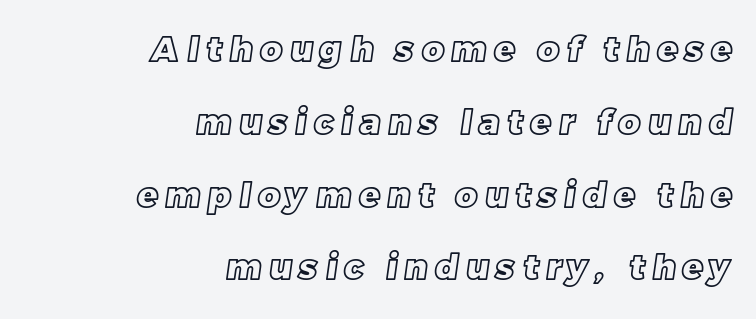
The image shows 34 px text type; set right-aligned, loose line spacing (2.14x), unusually wide letter spacing (+0.22 em), not underlined; a large x-height.
